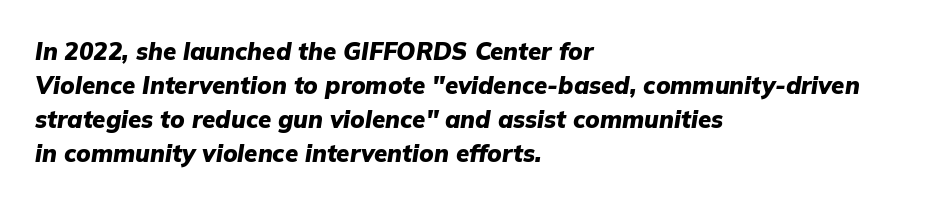
{"italic": "yes", "lean": "right", "slant_degrees": 9, "bold": "yes", "underline": "no", "align": "left", "line_spacing": "normal", "line_spacing_ratio": 1.42, "letter_spacing": "normal", "letter_spacing_em": 0.0, "glyph_px": 24}
